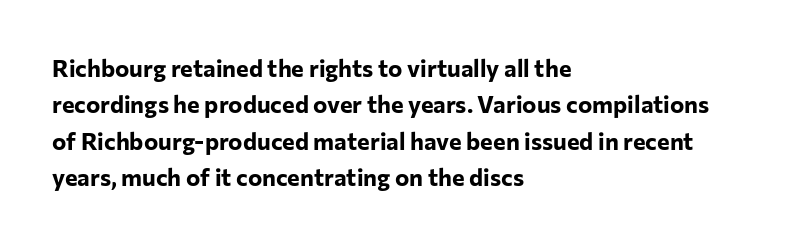
Q: Is the text bold? A: Yes.
Q: Is the text italic (slanted)? A: No, it is upright.
Q: Is the text underlined? A: No.
Q: How is the paragraph aligned? A: Left-aligned.
Q: Is the spacing between letters normal or unusually wide? A: Normal.
Q: Is the spacing between lines tight, normal or loose? A: Normal.
